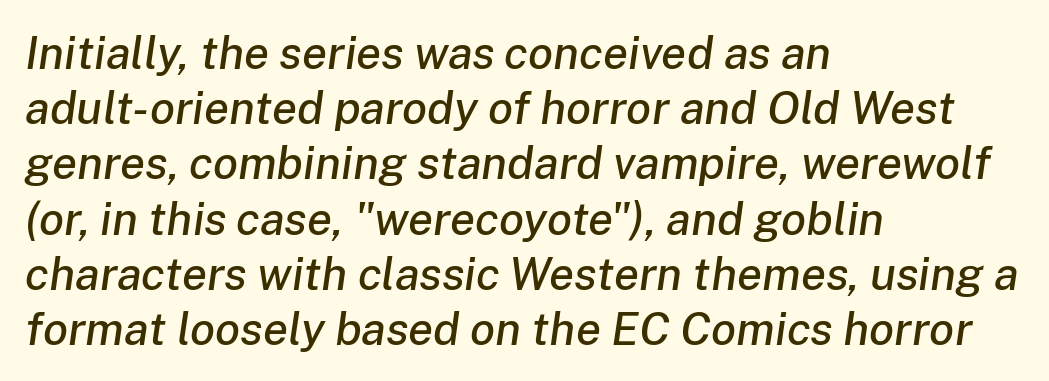
The image shows 46 px text type, italic (leaning right); set left-aligned, line spacing 1.2x, normal letter spacing, not underlined; low stroke contrast and a medium x-height.
